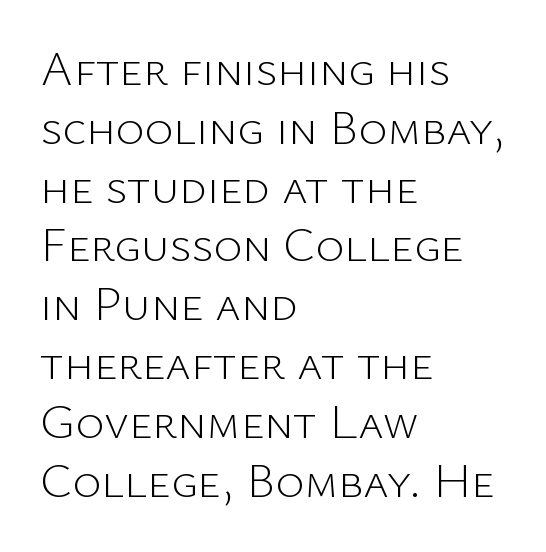
The image shows 49 px light sans-serif type, upright; set left-aligned, line spacing 1.2x, normal letter spacing, not underlined; low stroke contrast and a medium x-height.
